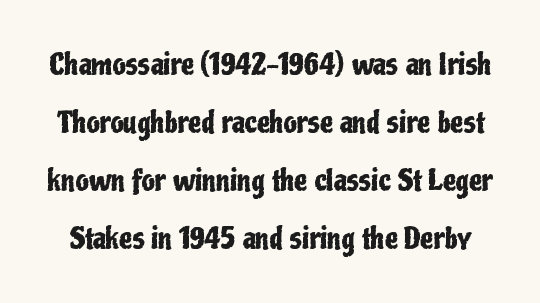
Q: Is the text italic (slanted)? A: No, it is upright.
Q: Is the typeface a serif or a sans-serif typeface? A: Sans-serif.
Q: Is the text underlined? A: No.
Q: Is the spacing between letters normal or unusually wide? A: Normal.
Q: Is the spacing between lines tight, normal or loose? A: Loose.
Q: Width (condensed, normal, or wide)? A: Condensed.
Q: Stroke contrast? A: Low.
Q: x-height? A: Medium.
Q: Monospaced? A: No.
